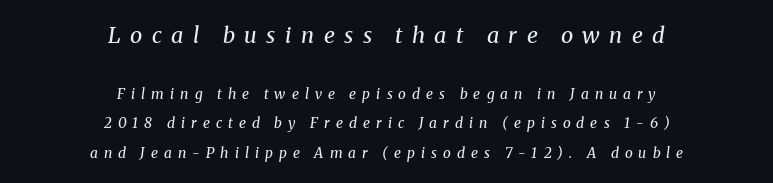
Honestly, the letter spacing is so wide it's the main thing you notice. Neither beginnings nor endings align; midpoints do. Style check: oblique. The line-height multiplier appears high, well above default. The letters in the upper block stand taller than those in the block below.
